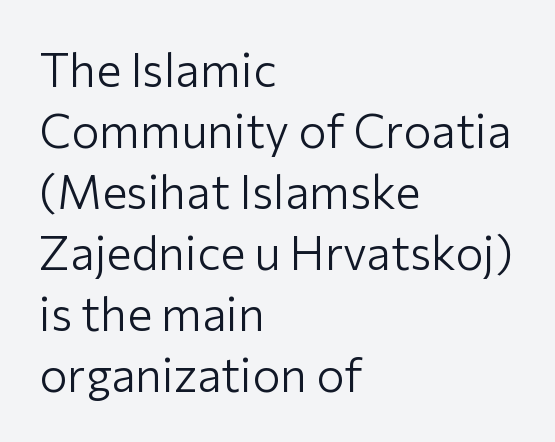
{"serif": "no", "italic": "no", "bold": "no", "weight": "light", "width": "normal", "stroke_contrast": "low", "x_height": "medium", "monospaced": "no", "underline": "no", "align": "left", "line_spacing": "normal", "line_spacing_ratio": 1.3, "letter_spacing": "normal", "letter_spacing_em": 0.0, "glyph_px": 47}
